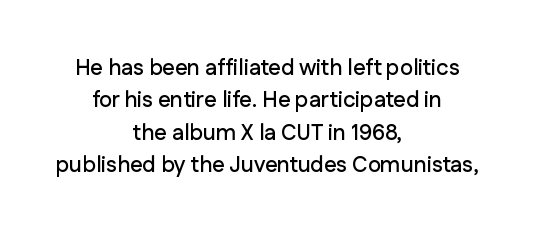
The tracking reads as untouched default to a designer's eye. Line starts and ends both wander, symmetrically. Glance below the letters and you will spot only blank space. Italic: no, the glyphs are upright roman.
